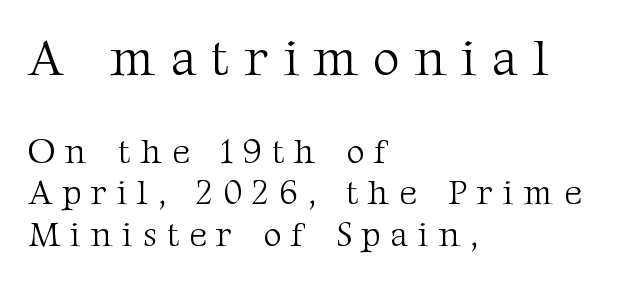
Bigger letters appear in the top chunk; the bottom chunk is reduced. A clean baseline with only descenders dipping below it. Tracking here is generous; glyphs stand well apart from one another. The weight tops out at a normal text grade. Looks like regular typesetting: each glyph gets only the width it needs.
